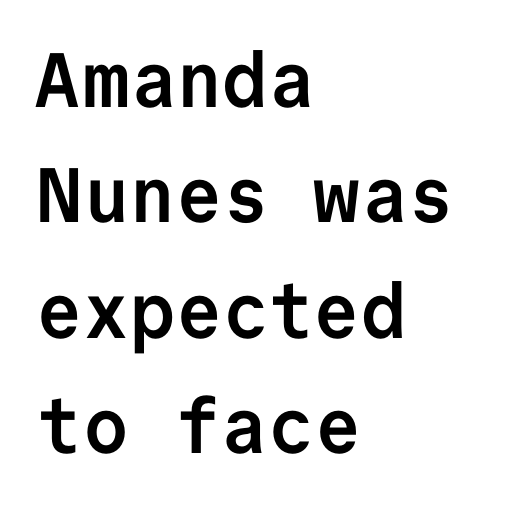
Q: Is the text bold? A: Yes.
Q: Is the text italic (slanted)? A: No, it is upright.
Q: Is the typeface a serif or a sans-serif typeface? A: Sans-serif.
Q: Is the text underlined? A: No.
Q: How is the paragraph aligned? A: Left-aligned.
Q: Is the spacing between letters normal or unusually wide? A: Normal.
Q: Is the spacing between lines tight, normal or loose? A: Normal.
Q: Width (condensed, normal, or wide)? A: Normal.
Q: Stroke contrast? A: Low.
Q: x-height? A: Medium.
Q: Monospaced? A: Yes.
